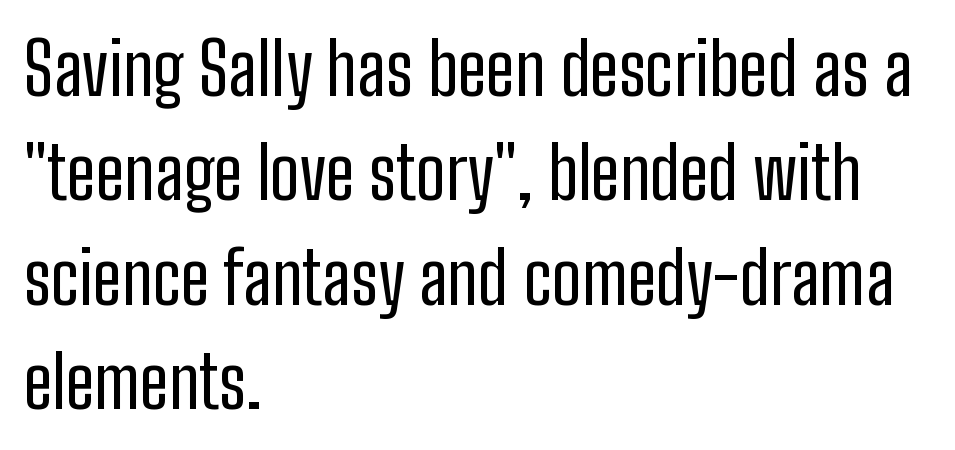
The image shows 73 px regular-weight, condensed sans-serif type, upright; set left-aligned, normal line spacing (1.43x), normal letter spacing, not underlined; low stroke contrast and a medium x-height.
